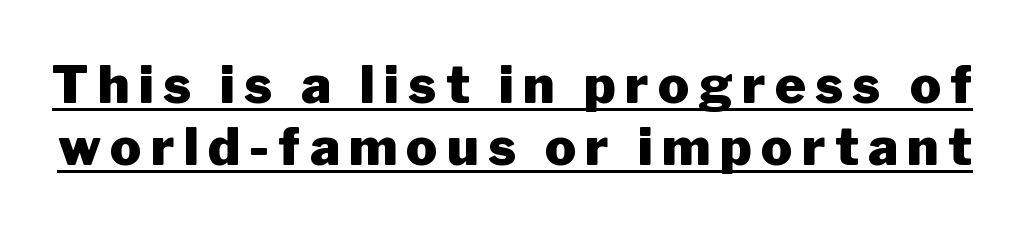
Designer's note — italics off, roman on. Underlining? Definitely there. The rendering uses natural spacing where letterforms have individual widths. The sample has been set heavy, in full bold.
